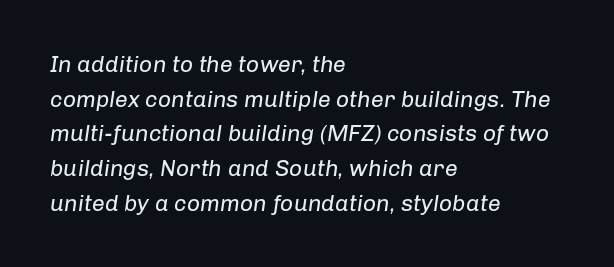
{"italic": "yes", "lean": "right", "slant_degrees": 8, "bold": "no", "underline": "no", "align": "left", "line_spacing": "normal", "line_spacing_ratio": 1.51, "letter_spacing": "normal", "letter_spacing_em": 0.0, "glyph_px": 23}
